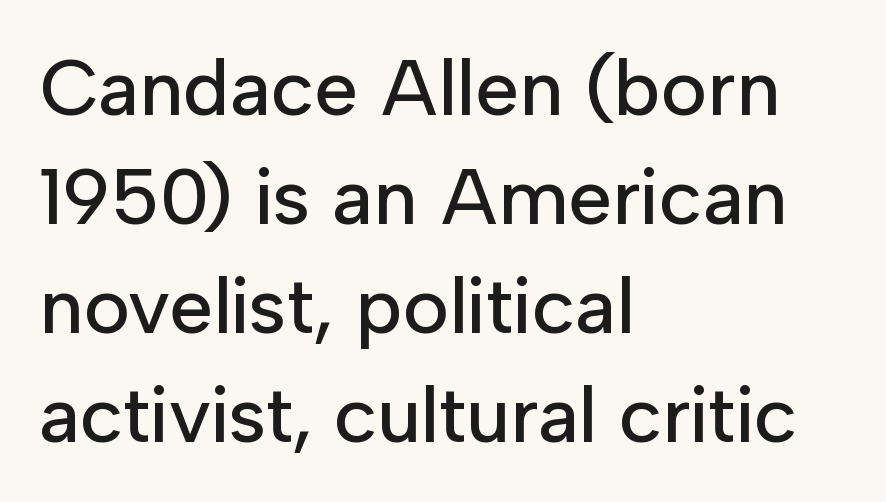
{"serif": "no", "italic": "no", "width": "normal", "stroke_contrast": "low", "x_height": "medium", "monospaced": "no", "underline": "no", "align": "left", "line_spacing": "normal", "line_spacing_ratio": 1.38, "letter_spacing": "normal", "letter_spacing_em": 0.0, "glyph_px": 79}
